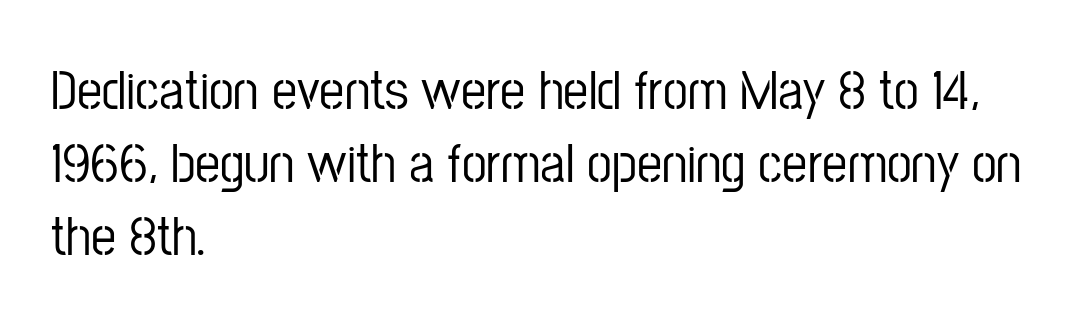
{"serif": "no", "italic": "no", "width": "condensed", "stroke_contrast": "low", "x_height": "medium", "monospaced": "no", "underline": "no", "align": "left", "line_spacing": "normal", "line_spacing_ratio": 1.3, "letter_spacing": "normal", "letter_spacing_em": 0.0, "glyph_px": 56}
